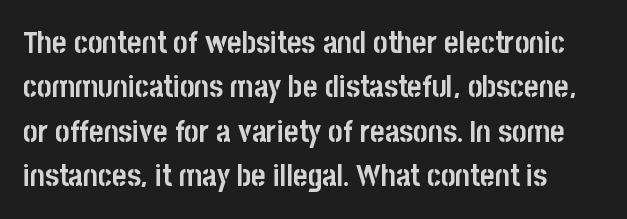
{"serif": "no", "italic": "no", "bold": "yes", "weight": "semibold", "width": "condensed", "stroke_contrast": "low", "x_height": "large", "monospaced": "no", "underline": "no", "line_spacing": "normal", "line_spacing_ratio": 1.43, "letter_spacing": "normal", "letter_spacing_em": 0.0, "glyph_px": 31}
